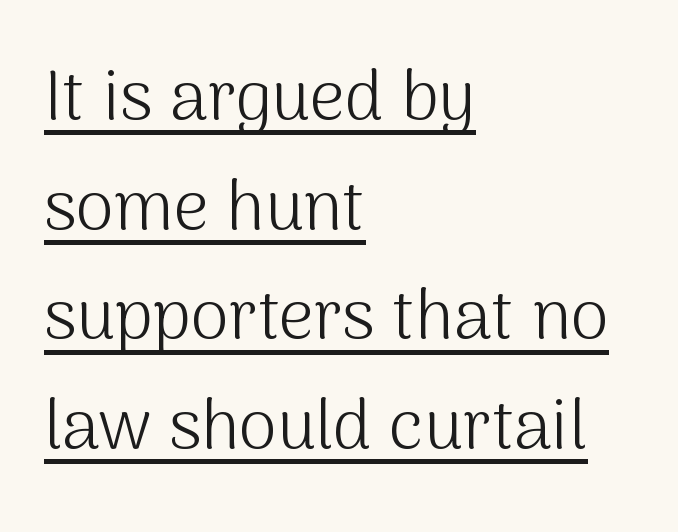
{"serif": "no", "italic": "no", "bold": "no", "weight": "light", "width": "normal", "stroke_contrast": "medium", "x_height": "medium", "monospaced": "no", "underline": "yes", "align": "left", "line_spacing": "normal", "line_spacing_ratio": 1.59, "letter_spacing": "normal", "letter_spacing_em": 0.0, "glyph_px": 69}
